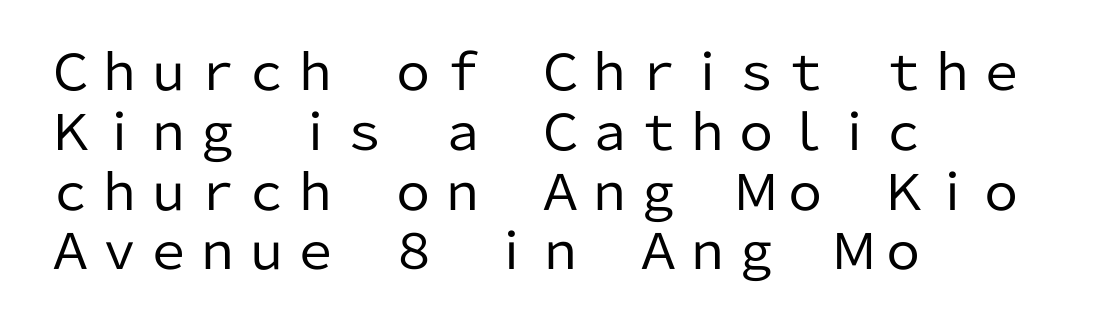
The image shows 49 px regular-weight sans-serif type, upright; set left-aligned, line spacing 1.22x, normal letter spacing, not underlined; low stroke contrast and a medium x-height.
